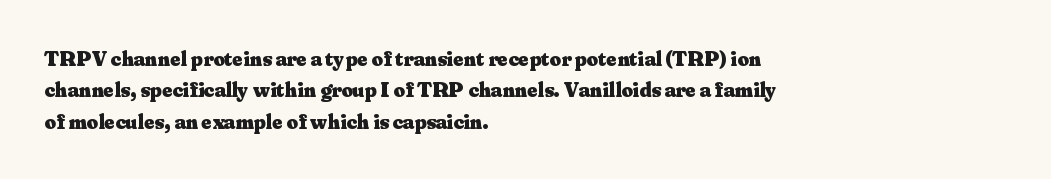
The vertical gap from one line to the next is medium. Bold? Absolutely — the strokes are thick and heavy. Plain, unruled lines of type. The ragged edge is on the right, which tells us the setting is flush left.
